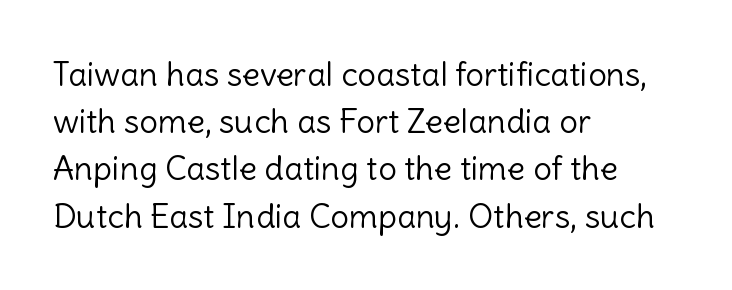
The image shows 33 px light sans-serif type, upright; set left-aligned, normal line spacing (1.43x), normal letter spacing, not underlined; a medium x-height.
